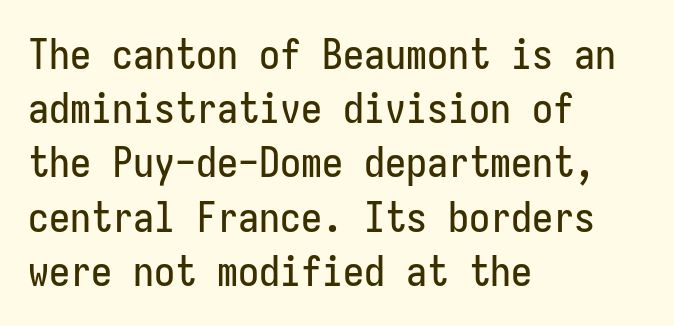
A sans-serif font was chosen for this passage. All the whitespace from short lines collects on the right. The baseline area is clear. Inter-character spacing is left at the font's built-in metrics.
